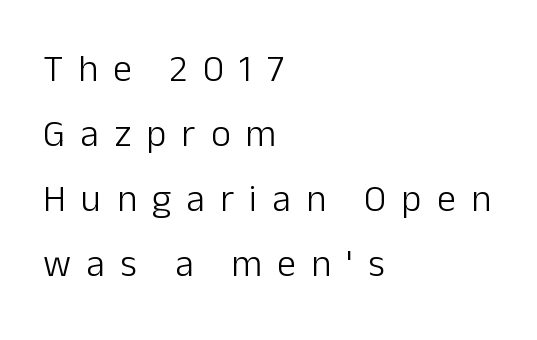
In terms of posture, this sample is upright. This sample uses a sans-serif face. The type is letterspaced generously, with wide tracking. Heft: none added — not bold. The face used here is proportionally spaced, like ordinary book or web type. A bare baseline throughout the passage.
